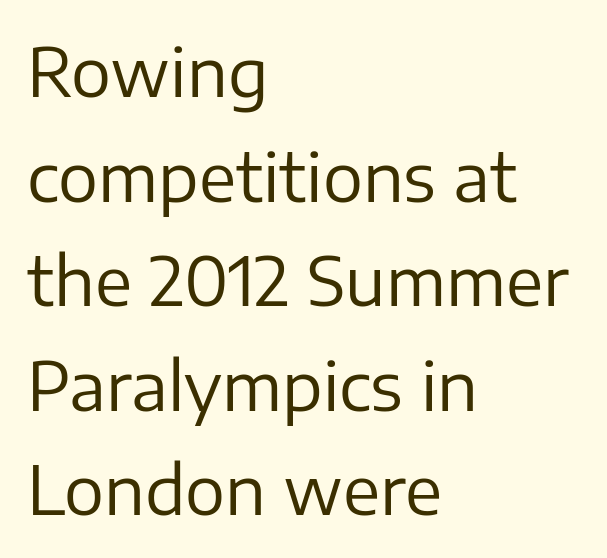
{"serif": "no", "italic": "no", "bold": "no", "weight": "regular", "width": "normal", "stroke_contrast": "low", "x_height": "medium", "monospaced": "no", "underline": "no", "align": "left", "line_spacing": "normal", "line_spacing_ratio": 1.56, "letter_spacing": "normal", "letter_spacing_em": 0.0, "glyph_px": 67}
